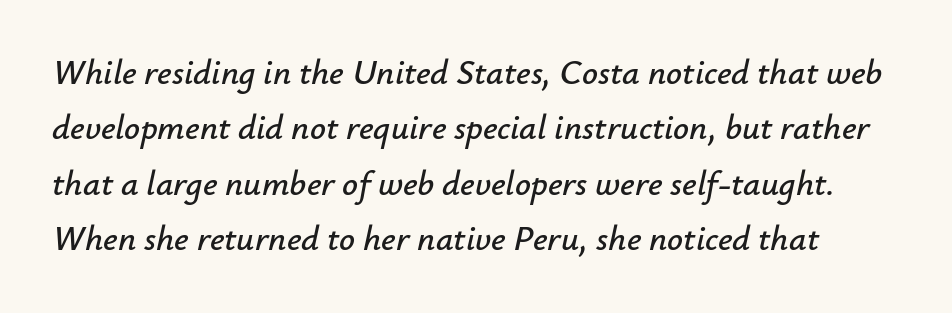
The image shows 35 px text type, italic (leaning right); set normal line spacing (1.58x), normal letter spacing, not underlined; low stroke contrast and a small x-height.
